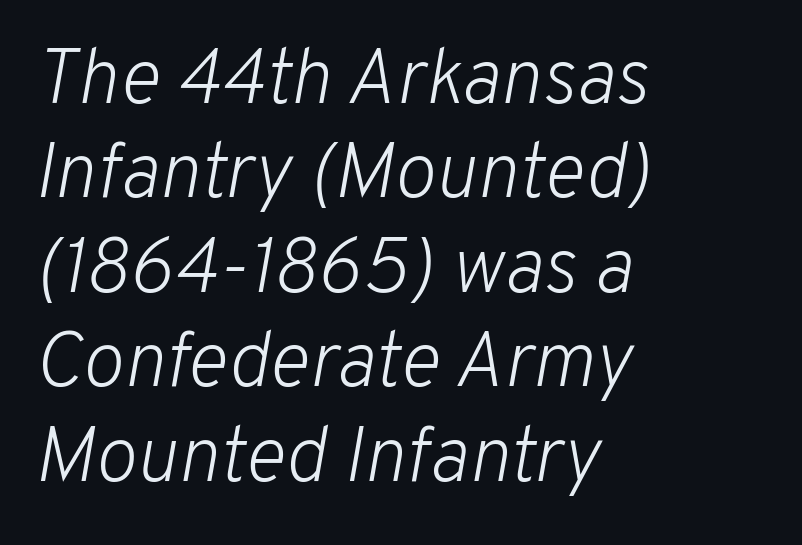
{"italic": "yes", "lean": "right", "slant_degrees": 10, "bold": "no", "weight": "light", "width": "normal", "stroke_contrast": "low", "x_height": "medium", "monospaced": "no", "underline": "no", "align": "left", "line_spacing_ratio": 1.21, "letter_spacing": "normal", "letter_spacing_em": 0.0, "glyph_px": 78}
